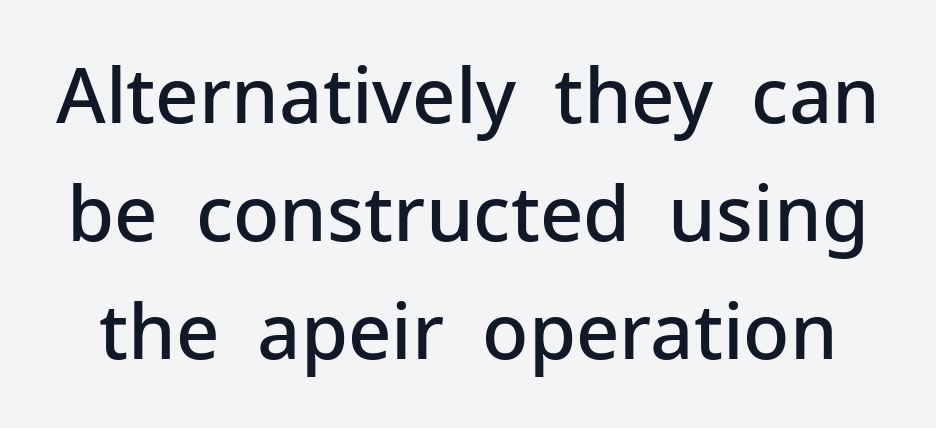
{"serif": "no", "italic": "no", "bold": "semi", "weight": "semibold", "width": "normal", "stroke_contrast": "low", "x_height": "medium", "monospaced": "no", "underline": "no", "line_spacing": "normal", "line_spacing_ratio": 1.55, "letter_spacing": "normal", "letter_spacing_em": 0.0, "glyph_px": 76}
